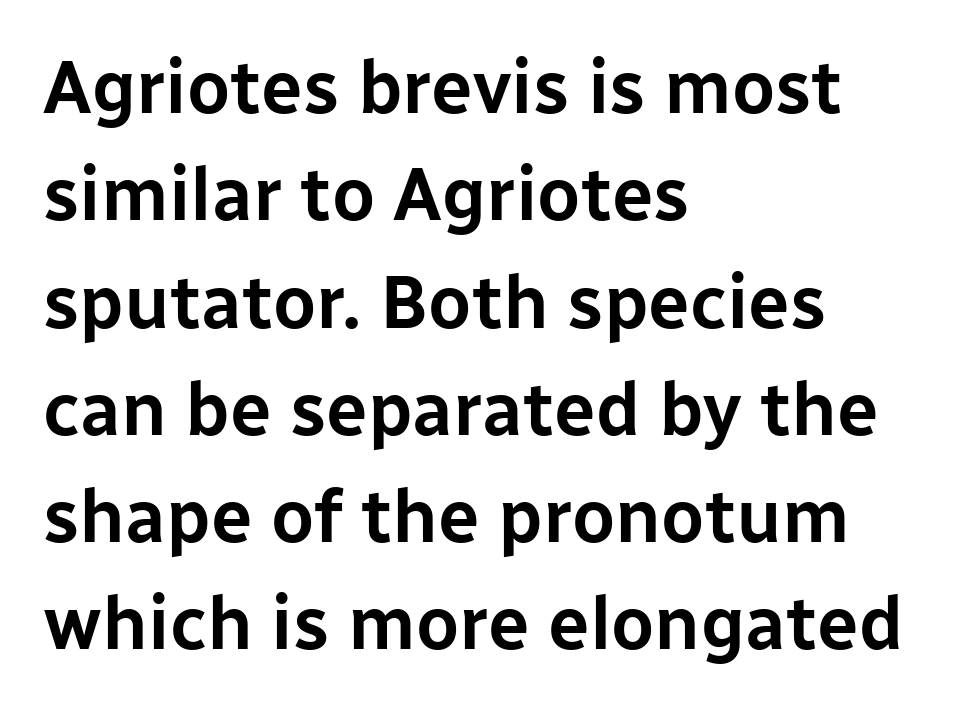
Q: Is the text italic (slanted)? A: No, it is upright.
Q: Is the typeface a serif or a sans-serif typeface? A: Sans-serif.
Q: Is the text underlined? A: No.
Q: How is the paragraph aligned? A: Left-aligned.
Q: Is the spacing between letters normal or unusually wide? A: Normal.
Q: Is the spacing between lines tight, normal or loose? A: Normal.
Q: Width (condensed, normal, or wide)? A: Normal.
Q: Stroke contrast? A: Low.
Q: x-height? A: Medium.
Q: Monospaced? A: No.
